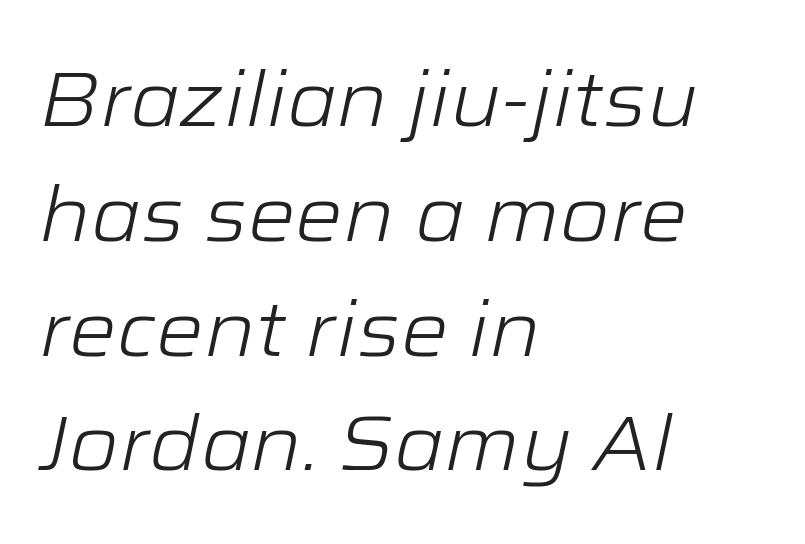
Tall strokes in this sample are angled rather than plumb. Caption: face not bold, strokes unweighted. Baseline-to-baseline distance is the conventional proportion of letter height. The passage shown is typed in a proportional face where columns would drift. Decoration check: the copy has no underline. The rendering keeps characters at their native spacing.
